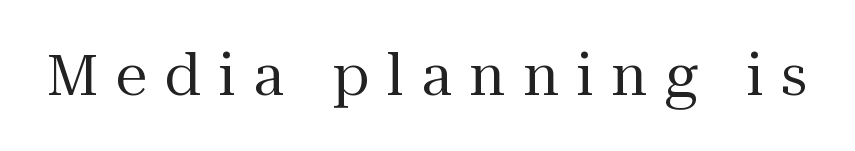
A roman cut, with each character standing at attention. The rendering uses natural spacing where letterforms have individual widths. Yep, those are serifs on the letters. Clear beneath every line of the passage. Glyph-to-glyph distance is far greater than everyday printed text. Heft: none added — not bold.
